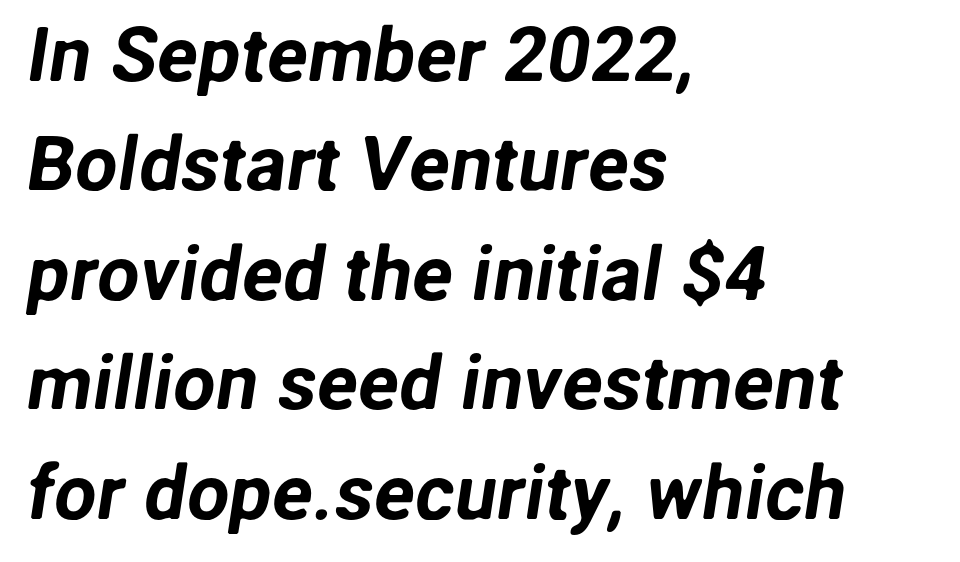
Compared with typical paragraphs, the rows here are spaced about the same. The face used here is proportionally spaced, like ordinary book or web type. Descenders are the only things crossing below the line. This is sans-serif lettering, the kind often seen on screens and signage. The lines in this sample share a left origin and differ only in where they stop. Students, note that the glyphs here touch the page at normal intervals.
